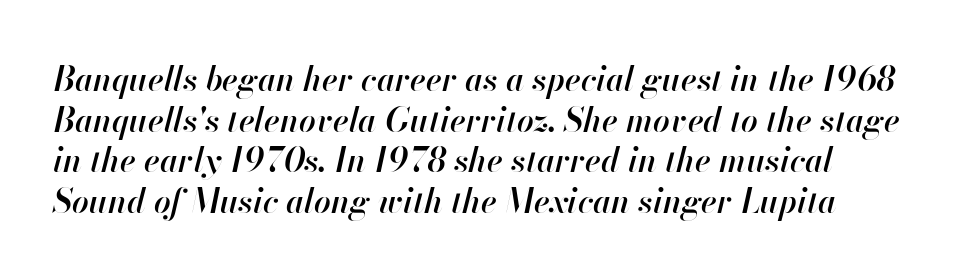
Q: Is the text bold? A: Semi-bold.
Q: Is the text italic (slanted)? A: Yes, it leans right by about 13 degrees.
Q: Is the text underlined? A: No.
Q: Is the spacing between letters normal or unusually wide? A: Normal.
Q: Width (condensed, normal, or wide)? A: Normal.
Q: Stroke contrast? A: High.
Q: x-height? A: Small.
Q: Monospaced? A: No.
